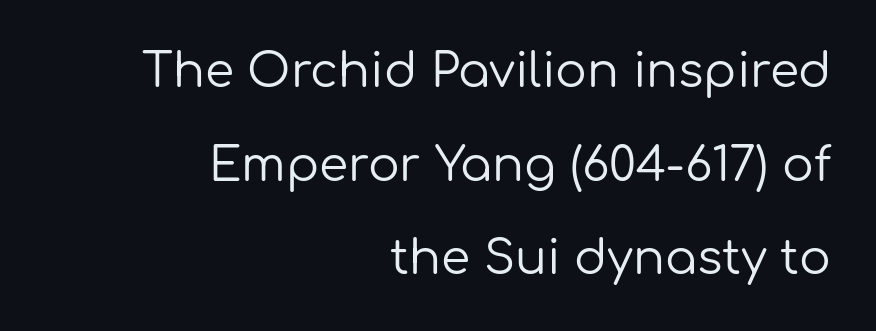
The space beneath each line is pristine and unruled. Spacing verdict: proportional, widths tailored to each character. Leftover space on each line is placed entirely before the opening word. This sample uses plain, unmodified letter spacing. Heaviness? Minimal to ordinary, like unemphasized prose. A typesetter would label this face a sans.
